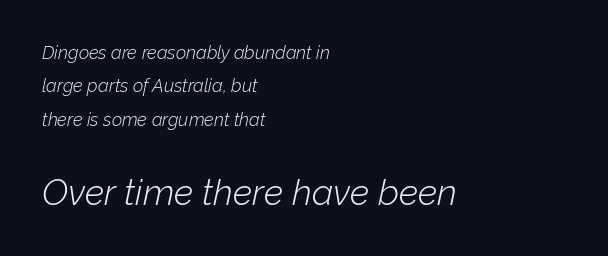
{"italic": "yes", "lean": "right", "slant_degrees": 12, "bold": "no", "weight": "light", "width": "normal", "stroke_contrast": "low", "x_height": "medium", "monospaced": "no", "underline": "no", "align": "left", "line_spacing_ratio": 1.85, "letter_spacing": "normal", "letter_spacing_em": 0.0, "larger_block": "second", "size_ratio": 2.0, "glyph_px": 36}
